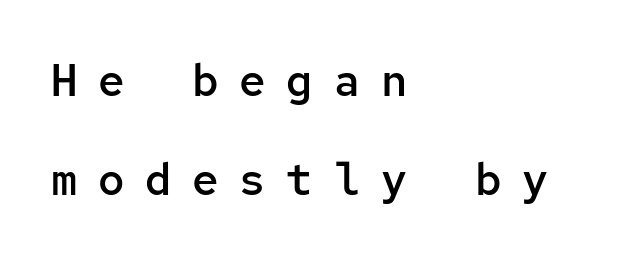
Q: Is the text bold? A: Semi-bold.
Q: Is the text italic (slanted)? A: No, it is upright.
Q: Is the typeface a serif or a sans-serif typeface? A: Sans-serif.
Q: Is the text underlined? A: No.
Q: How is the paragraph aligned? A: Left-aligned.
Q: Is the spacing between letters normal or unusually wide? A: Unusually wide.
Q: Is the spacing between lines tight, normal or loose? A: Loose.
Q: Width (condensed, normal, or wide)? A: Normal.
Q: Stroke contrast? A: Low.
Q: x-height? A: Medium.
Q: Monospaced? A: Yes.
